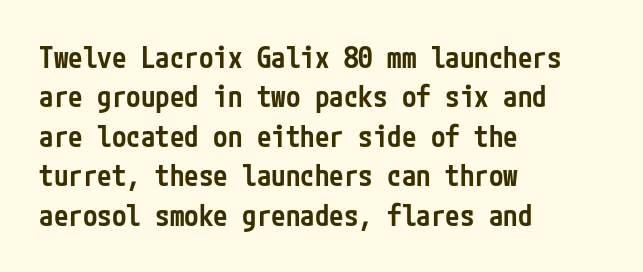
{"serif": "no", "italic": "no", "bold": "semi", "weight": "semibold", "width": "condensed", "stroke_contrast": "low", "x_height": "medium", "underline": "no", "align": "left", "line_spacing": "normal", "line_spacing_ratio": 1.36, "letter_spacing": "normal", "letter_spacing_em": 0.0, "glyph_px": 29}
